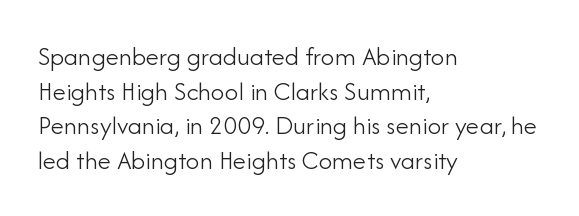
Q: Is the text bold? A: No.
Q: Is the text italic (slanted)? A: No, it is upright.
Q: Is the text underlined? A: No.
Q: How is the paragraph aligned? A: Left-aligned.
Q: Is the spacing between letters normal or unusually wide? A: Normal.
Q: Is the spacing between lines tight, normal or loose? A: Normal.
